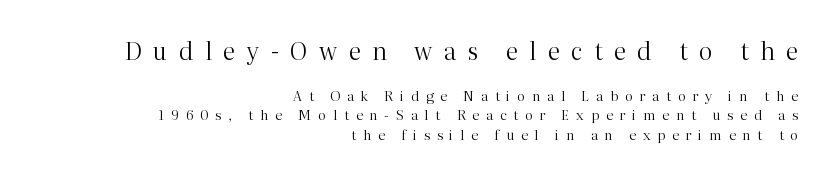
The image shows 24 px text type, upright; set right-aligned, normal line spacing (1.4x), unusually wide letter spacing (+0.48 em), not underlined; the first (top) block is 1.71x larger.
